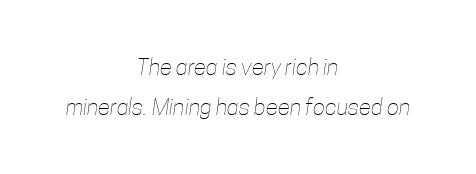
Tracking here is standard; glyphs follow each other at the usual distance. Caption: face not bold, strokes unweighted. Every row of glyphs is offset so its center matches the block's center. This rendering features lettering with no underline.
